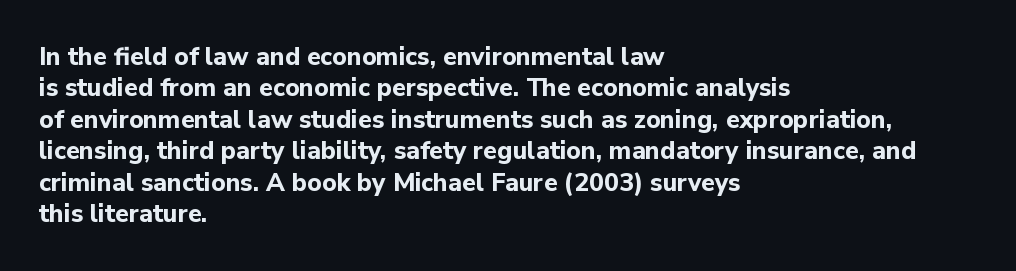
The image shows 25 px bold type, upright; set left-aligned, normal line spacing (1.26x), normal letter spacing, not underlined.
